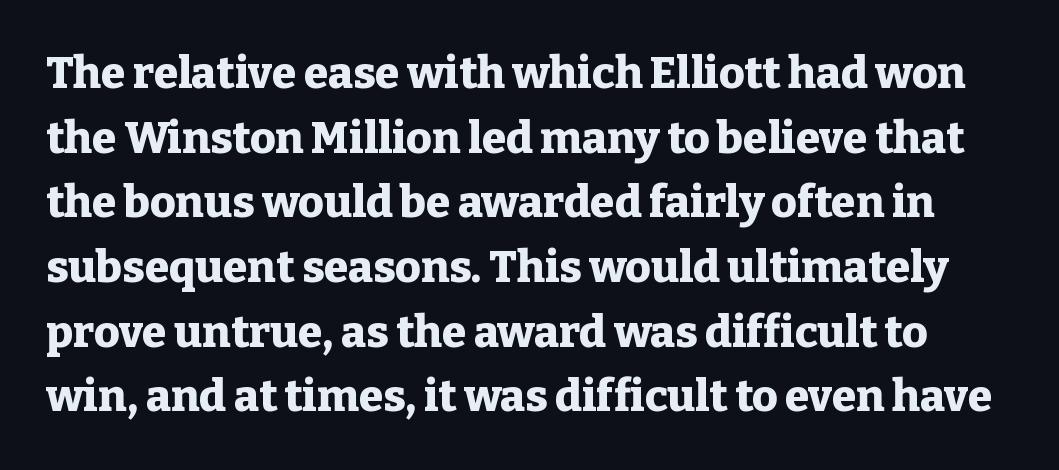
In terms of leading, this rendering sits right in the middle. The zone under the glyphs is completely vacant. The typeface chosen for these lines features serifs. Notice how thick the strokes are: this is what a full bold looks like. The gaps between neighbouring characters are ordinary and unremarkable. Spacing verdict: proportional, widths tailored to each character.
